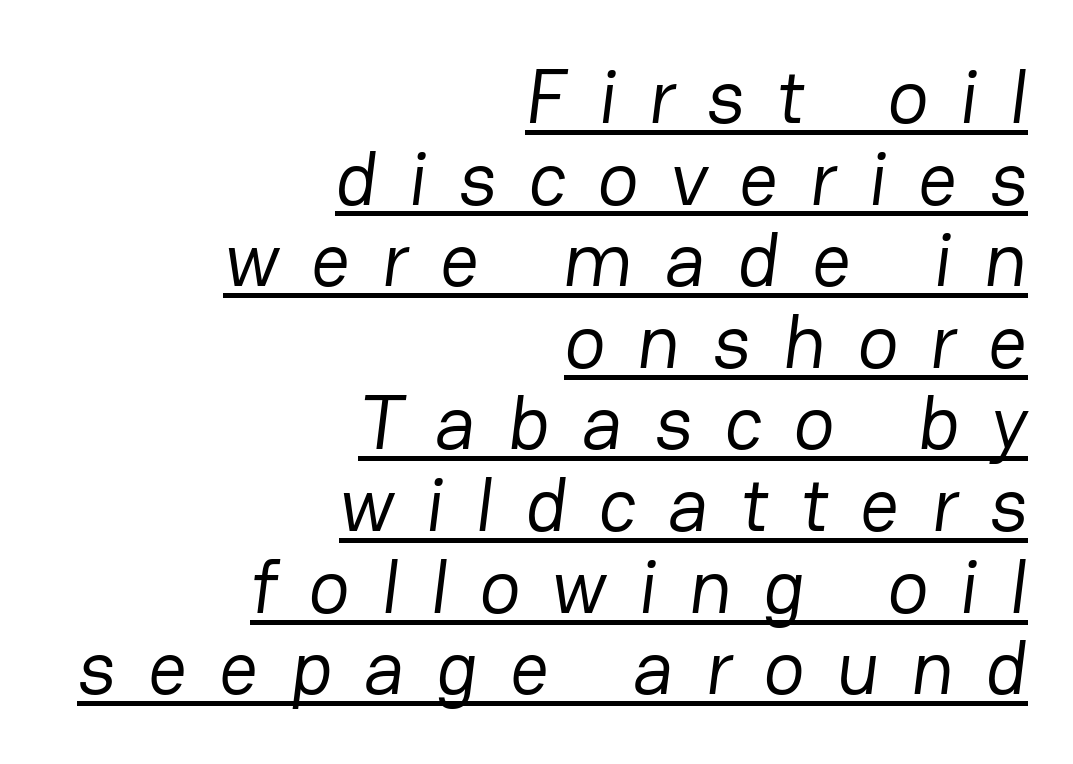
The image shows 77 px regular-weight sans-serif type; set right-aligned, tight line spacing (1.06x), unusually wide letter spacing (+0.41 em), underlined; low stroke contrast and a medium x-height.
